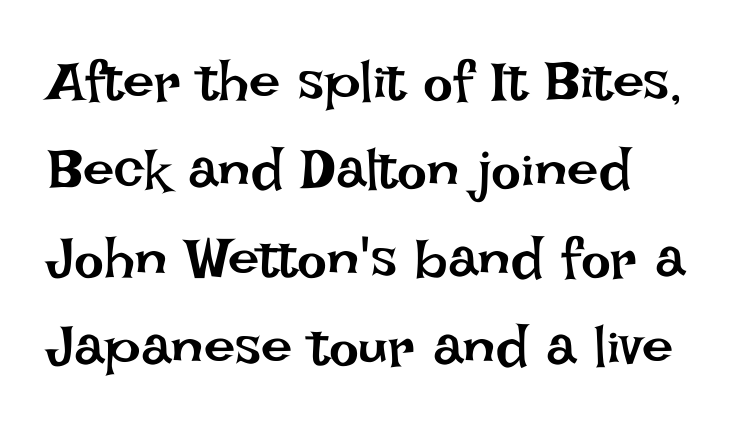
Q: Is the text bold? A: No.
Q: Is the text italic (slanted)? A: No, it is upright.
Q: Is the text underlined? A: No.
Q: How is the paragraph aligned? A: Left-aligned.
Q: Is the spacing between letters normal or unusually wide? A: Normal.
Q: Is the spacing between lines tight, normal or loose? A: Normal.
Q: Width (condensed, normal, or wide)? A: Normal.
Q: Stroke contrast? A: Low.
Q: x-height? A: Large.
Q: Monospaced? A: No.
